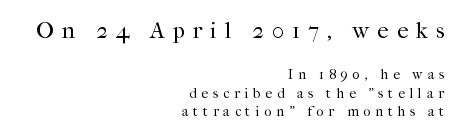
Q: Is the text bold? A: No.
Q: Is the text italic (slanted)? A: No, it is upright.
Q: Is the text underlined? A: No.
Q: How is the paragraph aligned? A: Right-aligned.
Q: Is the spacing between letters normal or unusually wide? A: Unusually wide.
Q: Is the spacing between lines tight, normal or loose? A: Normal.
Q: Which block of text is set in a larger size, the first (top) or the second (bottom)? A: The first (top) one.
